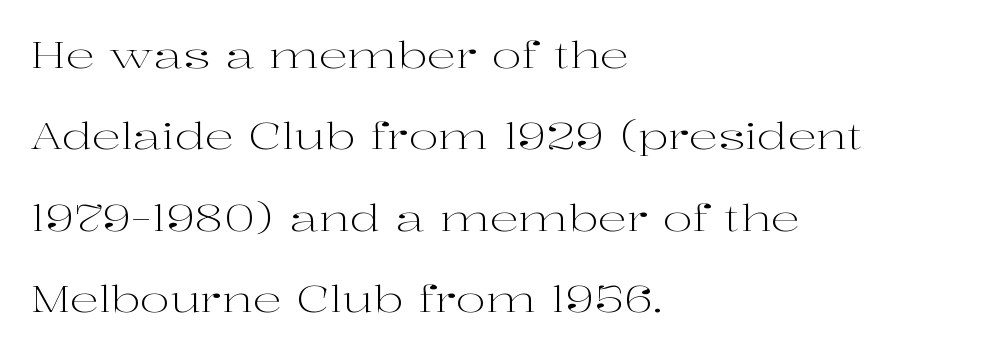
The image shows 36 px light, wide serif type, upright; set left-aligned, loose line spacing (2.26x), normal letter spacing, not underlined; high stroke contrast and a medium x-height.
